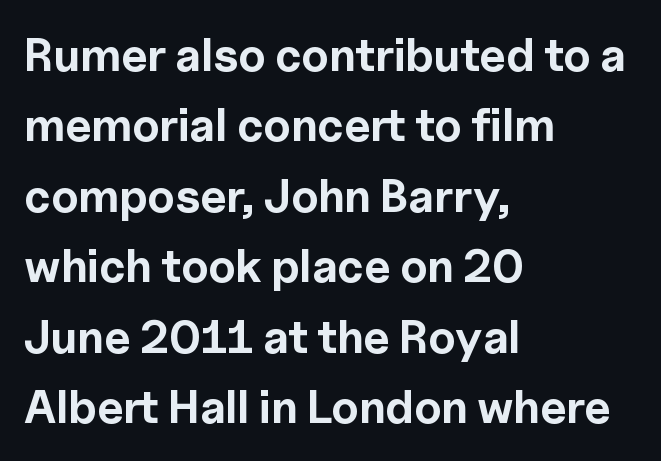
Here the glyphs are tracked normally, forming tight word shapes. Plain, unruled lines of type. The characters display no serif detailing; their extremities are plain. Do the characters align in a grid? No, the font is proportional. In terms of posture, this sample is upright. Students, observe: this is what conventionally led text looks like.
